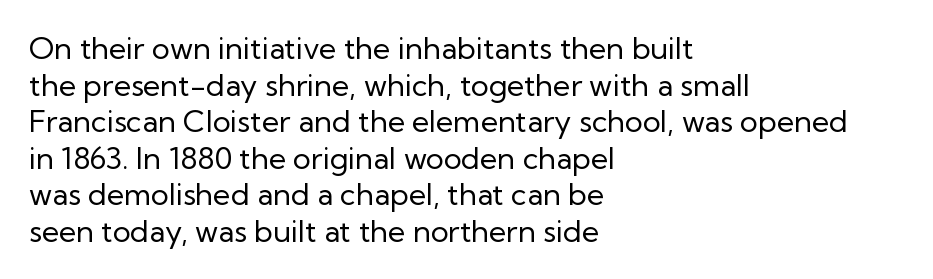
{"serif": "no", "italic": "no", "bold": "no", "weight": "regular", "width": "normal", "stroke_contrast": "low", "x_height": "medium", "monospaced": "no", "underline": "no", "align": "left", "line_spacing_ratio": 1.22, "letter_spacing": "normal", "letter_spacing_em": 0.0, "glyph_px": 30}
